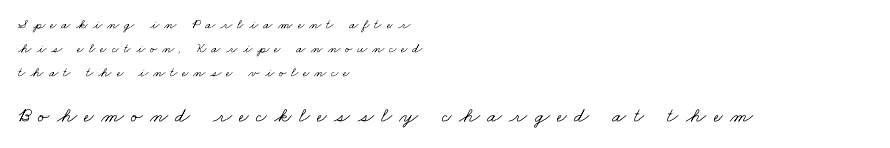
Q: Is the text bold? A: No.
Q: Is the text underlined? A: No.
Q: How is the paragraph aligned? A: Left-aligned.
Q: Is the spacing between letters normal or unusually wide? A: Unusually wide.
Q: Which block of text is set in a larger size, the first (top) or the second (bottom)? A: The second (bottom) one.
